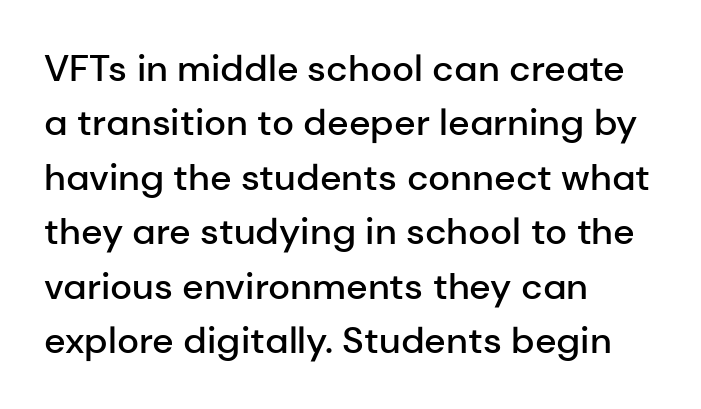
The passage shown is typed in a proportional face where columns would drift. The glyphs are unaccompanied by any horizontal stroke below them. Stroke terminals: plain, sans-serif. A classic flush-left, rag-right setting is used for this passage. The face used here is rendered with its standard letterfit. Leading: standard.
